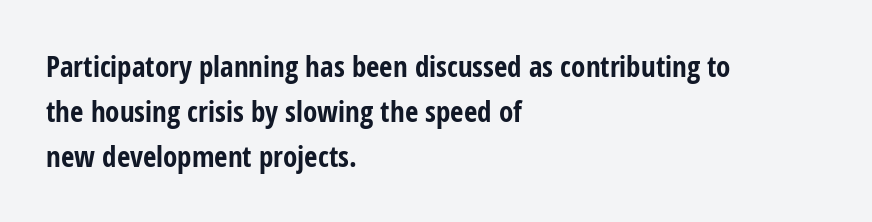
The horizontal fit of the characters is conventional and even. Words float on clear page, feet unadorned. You'd pick this weight for a headline — it's a proper bold. Baseline-to-baseline distance is the conventional proportion of letter height.
